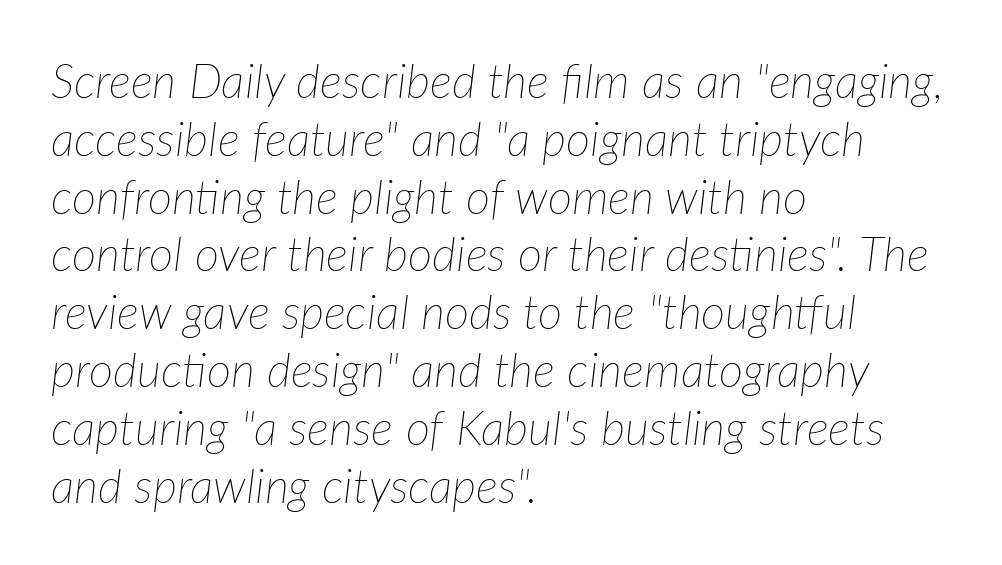
Horizontally, the lines are justified to the leading edge only. Tracking here is standard; glyphs follow each other at the usual distance. The weight tops out at a normal text grade. Italic? Definitely — the glyphs are oblique. The face used here is proportionally spaced, like ordinary book or web type. Nobody drew a line under any word here.
